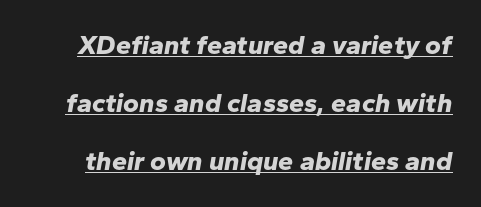
{"italic": "yes", "lean": "right", "slant_degrees": 10, "bold": "yes", "underline": "yes", "line_spacing": "loose", "line_spacing_ratio": 2.15, "letter_spacing": "normal", "letter_spacing_em": 0.0, "glyph_px": 27}
